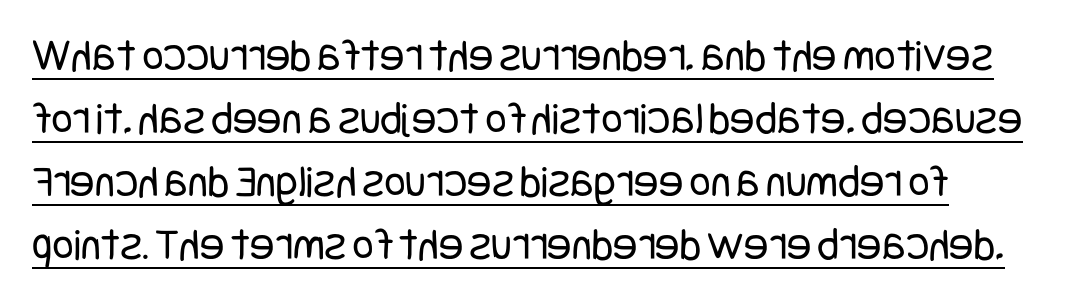
Q: Is the text bold? A: No.
Q: Is the text italic (slanted)? A: No, it is upright.
Q: Is the typeface a serif or a sans-serif typeface? A: Sans-serif.
Q: Is the text underlined? A: Yes.
Q: Is the spacing between letters normal or unusually wide? A: Normal.
Q: Is the spacing between lines tight, normal or loose? A: Normal.
Q: Width (condensed, normal, or wide)? A: Condensed.
Q: Stroke contrast? A: Low.
Q: x-height? A: Large.
